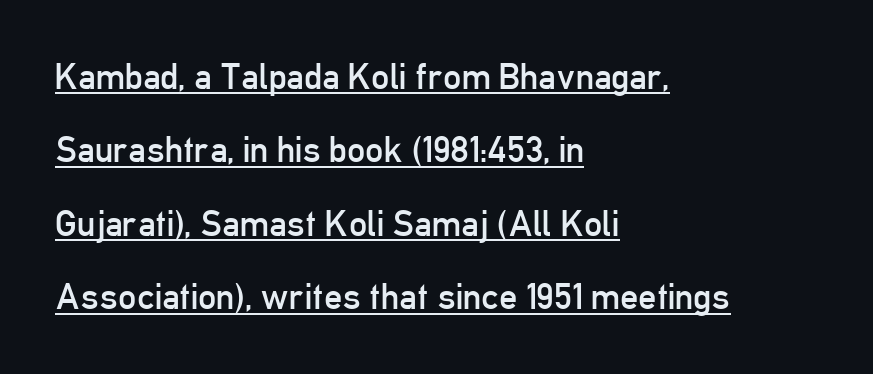
Posture: vertical. The passage shown is not bold in any degree. The typesetter chose a ragged-right arrangement here. Proportional: the letters do not fall into vertical columns. The specimen includes a rule beneath the text block's lines. The space between consecutive lines is lavish.
